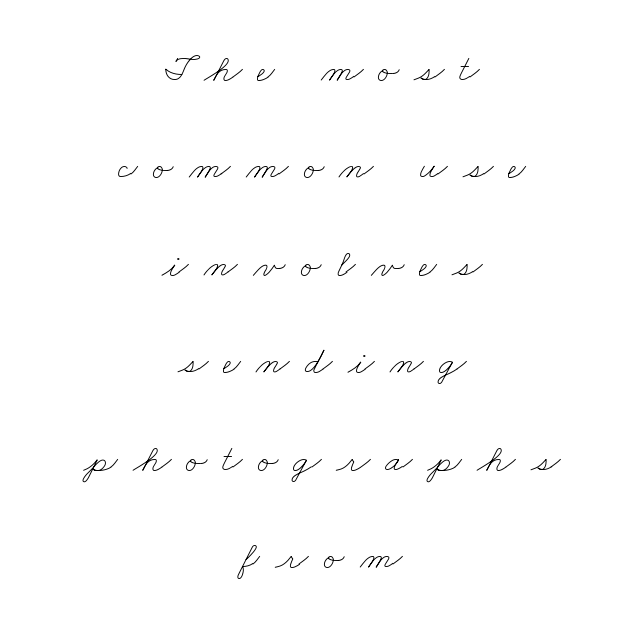
{"bold": "no", "weight": "thin", "width": "wide", "stroke_contrast": "low", "x_height": "small", "monospaced": "no", "underline": "no", "align": "center", "line_spacing": "loose", "line_spacing_ratio": 2.5, "letter_spacing": "wide", "letter_spacing_em": 0.39, "glyph_px": 39}
